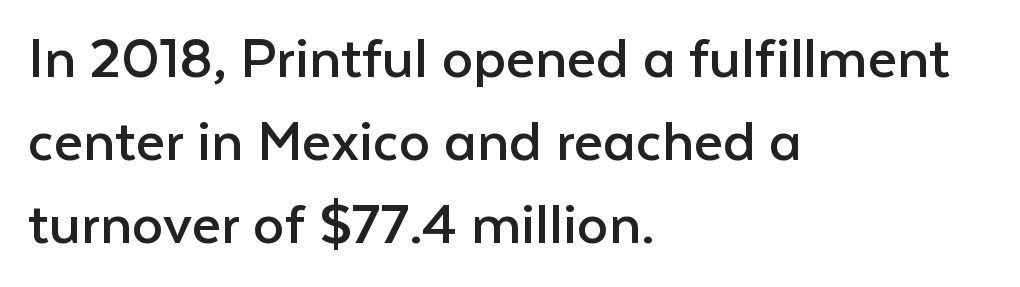
Q: Is the text bold? A: No.
Q: Is the text italic (slanted)? A: No, it is upright.
Q: Is the typeface a serif or a sans-serif typeface? A: Sans-serif.
Q: Is the text underlined? A: No.
Q: How is the paragraph aligned? A: Left-aligned.
Q: Is the spacing between letters normal or unusually wide? A: Normal.
Q: Is the spacing between lines tight, normal or loose? A: Normal.
Q: Width (condensed, normal, or wide)? A: Normal.
Q: Stroke contrast? A: Low.
Q: x-height? A: Medium.
Q: Monospaced? A: No.
